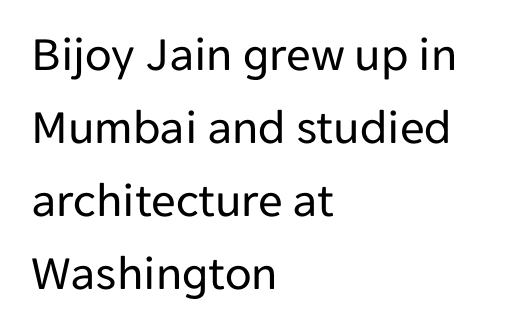
Q: Is the text bold? A: No.
Q: Is the text italic (slanted)? A: No, it is upright.
Q: Is the typeface a serif or a sans-serif typeface? A: Sans-serif.
Q: Is the text underlined? A: No.
Q: How is the paragraph aligned? A: Left-aligned.
Q: Is the spacing between letters normal or unusually wide? A: Normal.
Q: Is the spacing between lines tight, normal or loose? A: Normal.
Q: Width (condensed, normal, or wide)? A: Normal.
Q: Stroke contrast? A: Low.
Q: x-height? A: Medium.
Q: Monospaced? A: No.
